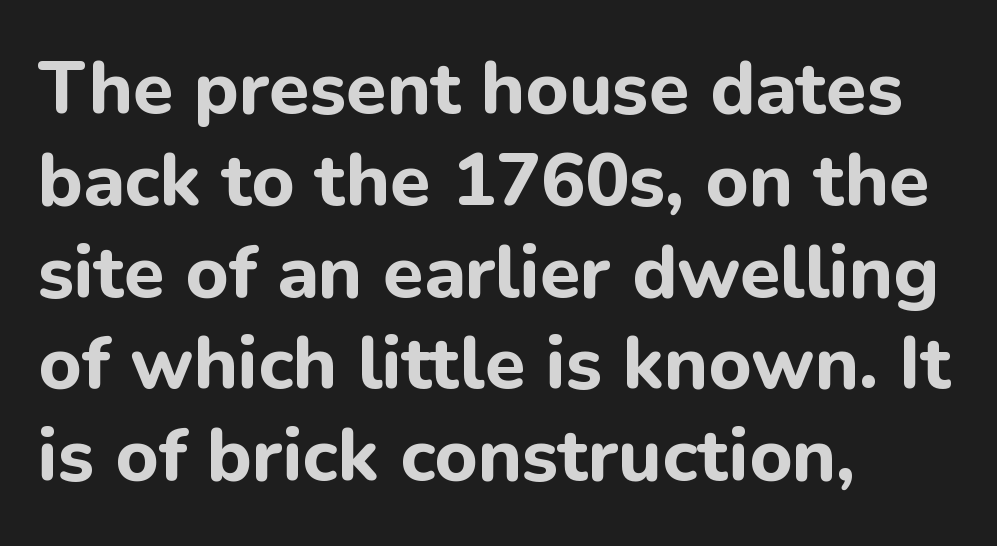
The image shows 74 px bold sans-serif type, upright; set left-aligned, line spacing 1.24x, normal letter spacing, not underlined; low stroke contrast and a medium x-height.
